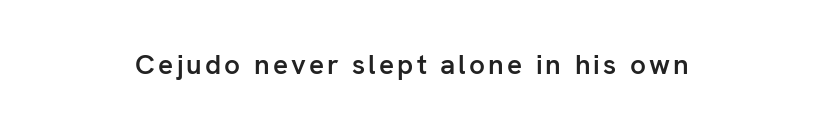
{"serif": "no", "italic": "no", "bold": "semi", "weight": "semibold", "width": "normal", "stroke_contrast": "low", "x_height": "medium", "monospaced": "no", "underline": "no", "glyph_px": 28}
